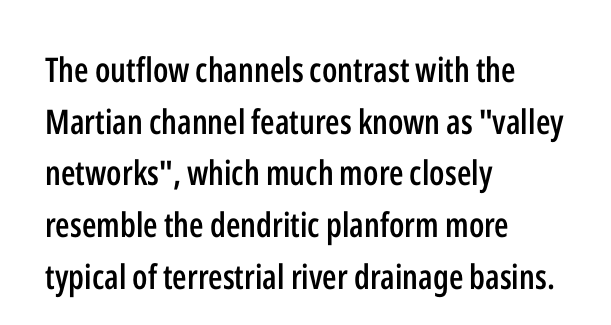
Line beginnings align vertically; line endings do not. The type family on display is of the sans-serif kind. The passage shown is semibold, sitting just below true bold. Each word holds together tightly as a unit, with standard inter-letter gaps.
